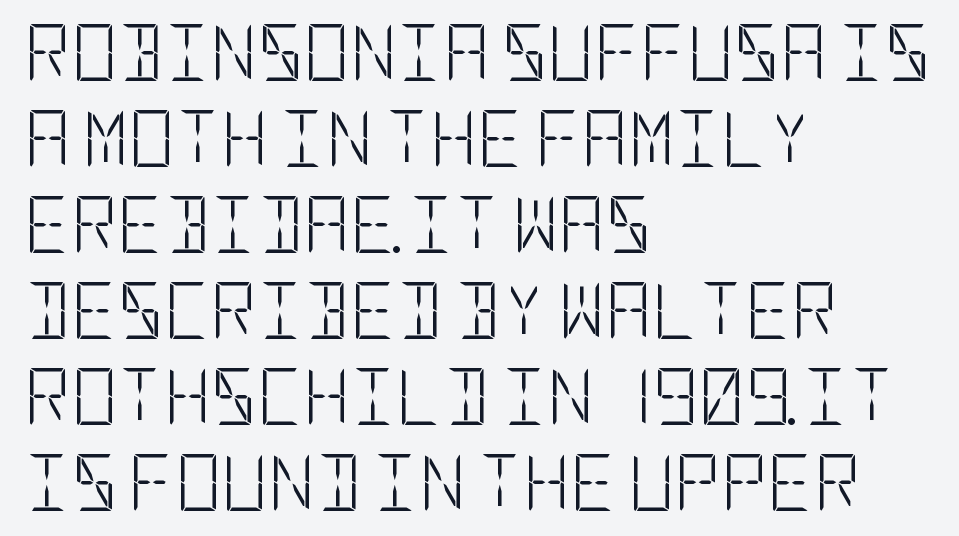
Q: Is the text bold? A: No.
Q: Is the text italic (slanted)? A: No, it is upright.
Q: Is the typeface a serif or a sans-serif typeface? A: Sans-serif.
Q: Is the text underlined? A: No.
Q: How is the paragraph aligned? A: Left-aligned.
Q: Is the spacing between letters normal or unusually wide? A: Normal.
Q: Is the spacing between lines tight, normal or loose? A: Normal.
Q: Width (condensed, normal, or wide)? A: Condensed.
Q: Stroke contrast? A: Low.
Q: x-height? A: Large.
